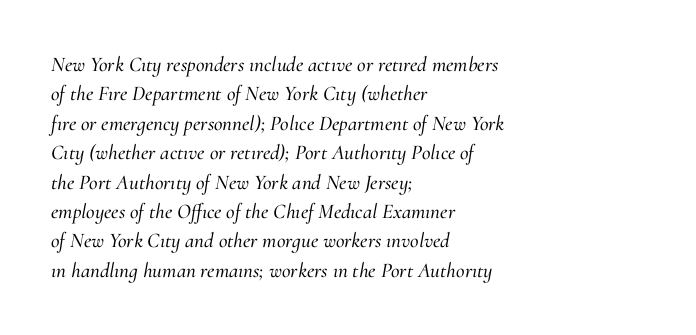
Successive baselines arrive at the customary interval. The font's italic variant was chosen for this text. Where is the straight margin? On the left. Tracking here is standard; glyphs follow each other at the usual distance. Bare-footed words on every line.
